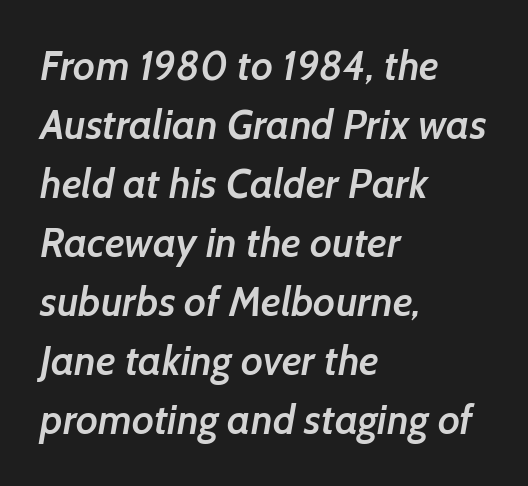
{"serif": "no", "bold": "semi", "weight": "semibold", "width": "normal", "stroke_contrast": "low", "x_height": "medium", "monospaced": "no", "underline": "no", "align": "left", "line_spacing": "normal", "line_spacing_ratio": 1.44, "letter_spacing": "normal", "letter_spacing_em": 0.0, "glyph_px": 41}
